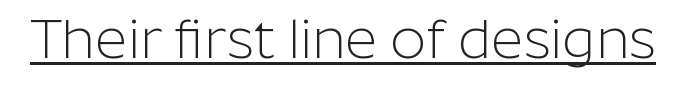
Q: Is the text bold? A: No.
Q: Is the text italic (slanted)? A: No, it is upright.
Q: Is the typeface a serif or a sans-serif typeface? A: Sans-serif.
Q: Is the text underlined? A: Yes.
Q: Is the spacing between letters normal or unusually wide? A: Normal.
Q: Width (condensed, normal, or wide)? A: Normal.
Q: Stroke contrast? A: Low.
Q: x-height? A: Medium.
Q: Monospaced? A: No.
